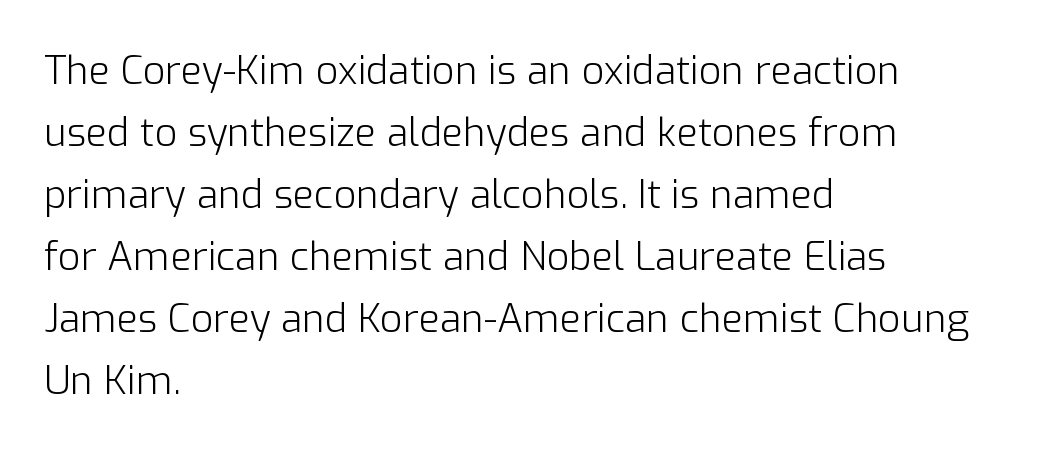
{"serif": "no", "italic": "no", "bold": "no", "weight": "light", "width": "normal", "stroke_contrast": "low", "x_height": "medium", "monospaced": "no", "underline": "no", "align": "left", "line_spacing": "normal", "line_spacing_ratio": 1.59, "letter_spacing": "normal", "letter_spacing_em": 0.0, "glyph_px": 39}
